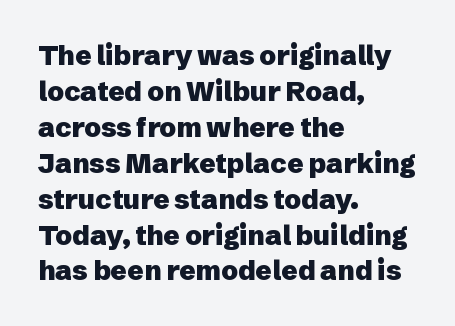
Q: Is the text bold? A: Yes.
Q: Is the text italic (slanted)? A: No, it is upright.
Q: Is the text underlined? A: No.
Q: How is the paragraph aligned? A: Left-aligned.
Q: Is the spacing between letters normal or unusually wide? A: Normal.
Q: Is the spacing between lines tight, normal or loose? A: Normal.
